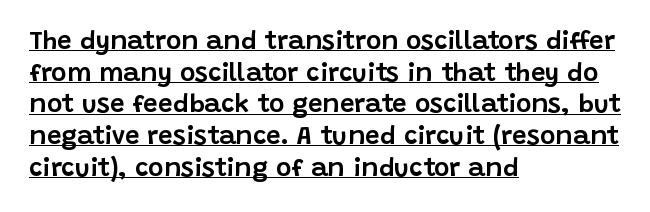
Q: Is the text italic (slanted)? A: No, it is upright.
Q: Is the text underlined? A: Yes.
Q: How is the paragraph aligned? A: Left-aligned.
Q: Is the spacing between letters normal or unusually wide? A: Normal.
